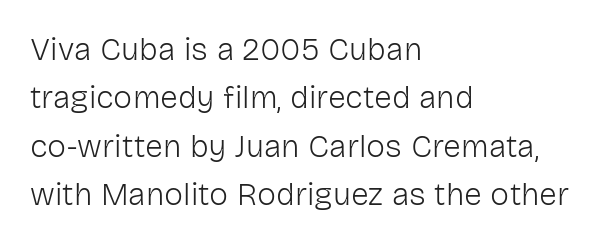
Q: Is the text bold? A: No.
Q: Is the text italic (slanted)? A: No, it is upright.
Q: Is the typeface a serif or a sans-serif typeface? A: Sans-serif.
Q: Is the text underlined? A: No.
Q: How is the paragraph aligned? A: Left-aligned.
Q: Is the spacing between letters normal or unusually wide? A: Normal.
Q: Is the spacing between lines tight, normal or loose? A: Normal.
Q: Width (condensed, normal, or wide)? A: Normal.
Q: Stroke contrast? A: Low.
Q: x-height? A: Medium.
Q: Monospaced? A: No.
